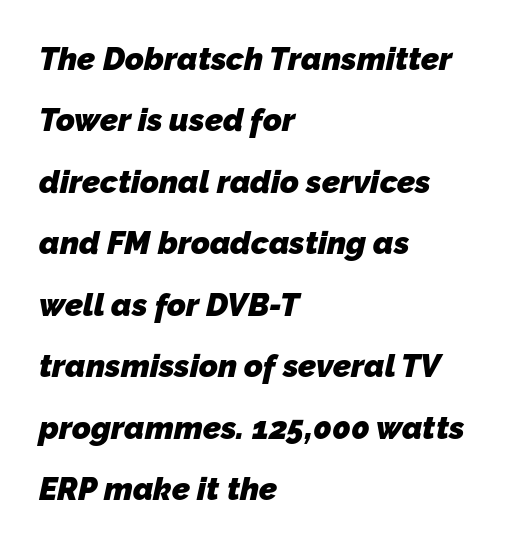
The image shows 32 px heavy sans-serif type; set left-aligned, loose line spacing (1.92x), normal letter spacing, not underlined; low stroke contrast and a medium x-height.
